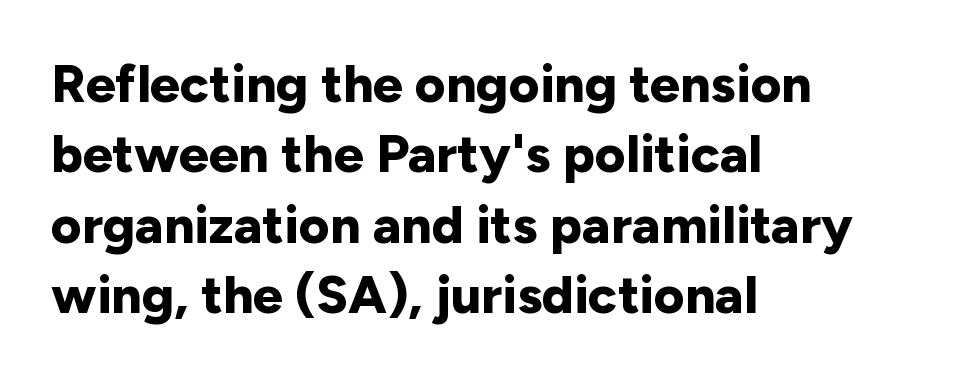
{"serif": "no", "italic": "no", "bold": "yes", "weight": "bold", "width": "normal", "stroke_contrast": "low", "x_height": "medium", "monospaced": "no", "underline": "no", "align": "left", "line_spacing": "normal", "line_spacing_ratio": 1.33, "letter_spacing": "normal", "letter_spacing_em": 0.0, "glyph_px": 53}
